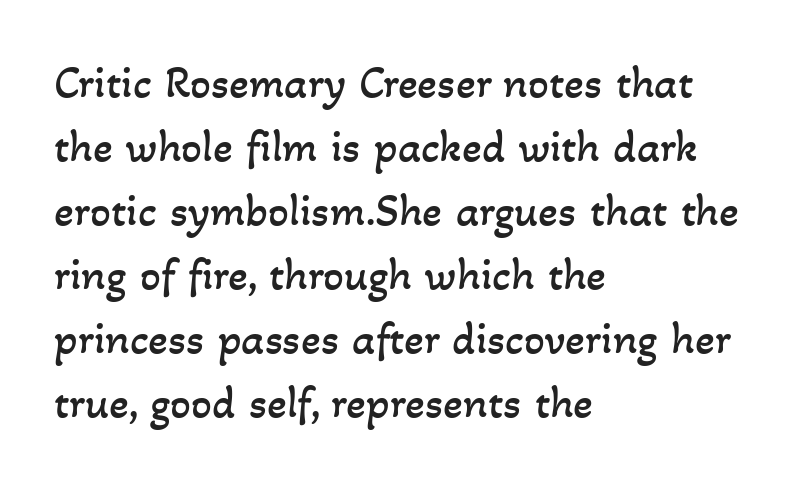
You could call the tracking neutral — neither tight nor loose. Do the characters align in a grid? No, the font is proportional. Teacher's note: observe the even left margin — that is flush-left alignment. Nobody drew a line under any word here. Vertically, the passage feels balanced, rows spaced as you'd expect.
